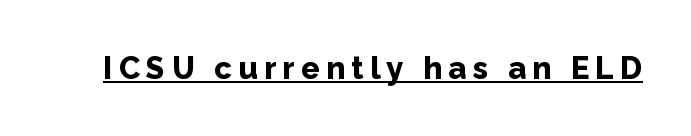
{"serif": "no", "italic": "no", "bold": "yes", "weight": "bold", "width": "normal", "stroke_contrast": "low", "x_height": "medium", "monospaced": "no", "underline": "yes", "letter_spacing": "wide", "letter_spacing_em": 0.2, "glyph_px": 31}
